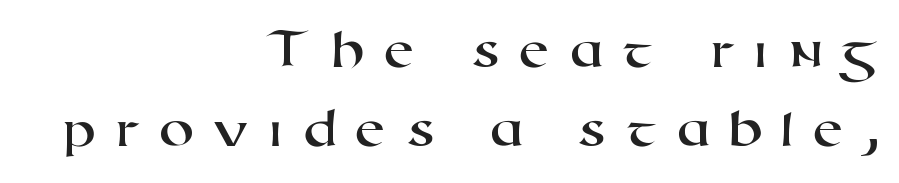
The image shows 57 px wide sans-serif type; set right-aligned, normal line spacing (1.39x), unusually wide letter spacing (+0.32 em), not underlined; high stroke contrast and a medium x-height.
